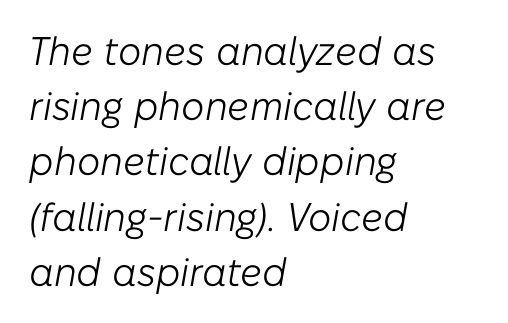
The rendering uses natural spacing where letterforms have individual widths. A bare baseline throughout the passage. Characters follow at the spacing the type designer built in. A light-to-regular cut is what we see here.
